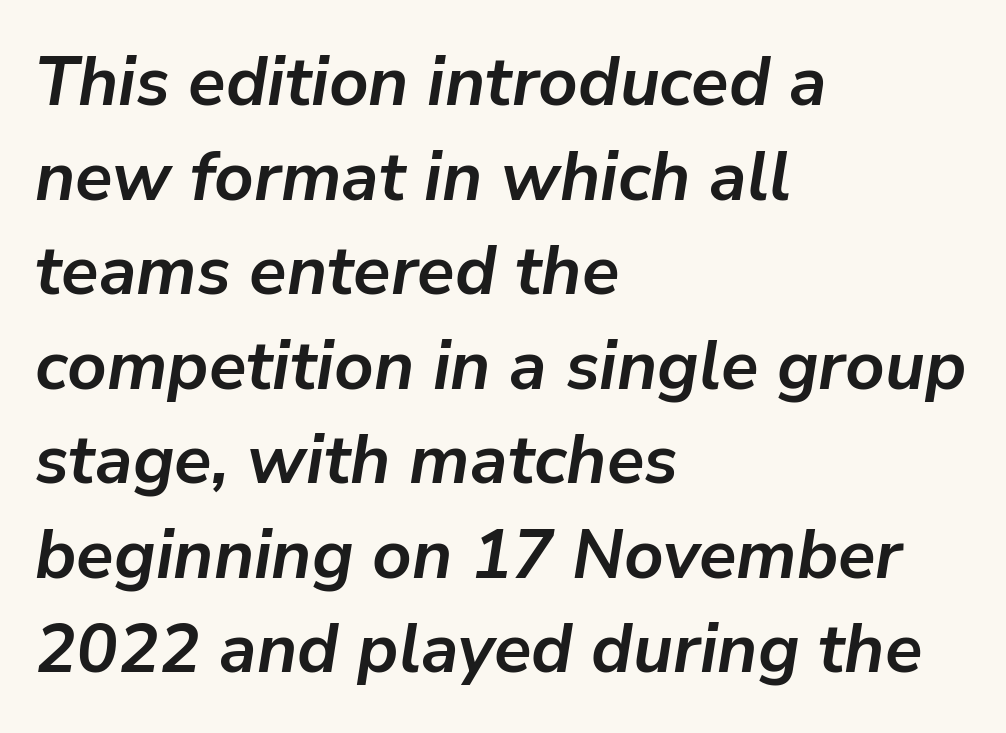
Descender tails drop into unmarked territory. Thick stems and heavy bowls — unmistakably bold. Nobody touched the tracking dial on this one. Leading: standard. Each letter keeps its own natural width here, so spacing adapts to shape.
